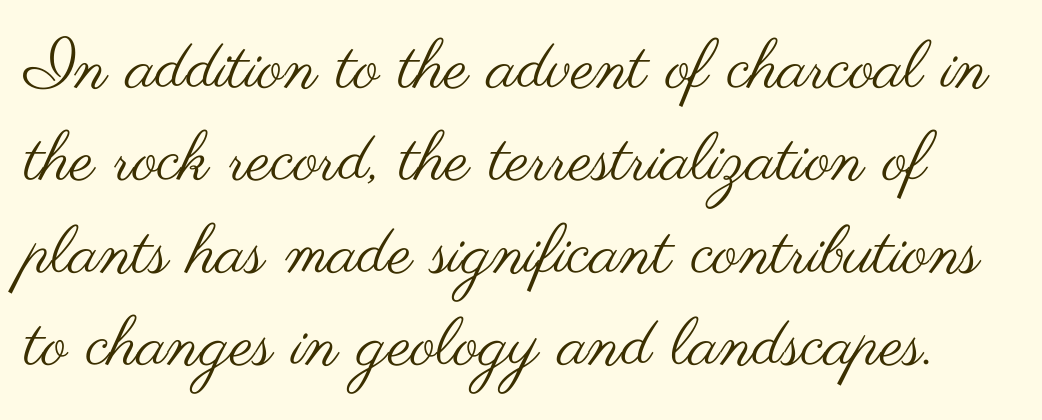
Note: no serifs on the glyphs. The string is rendered with underlining switched off. Standard letterfit; no display-style spreading of the glyphs.
